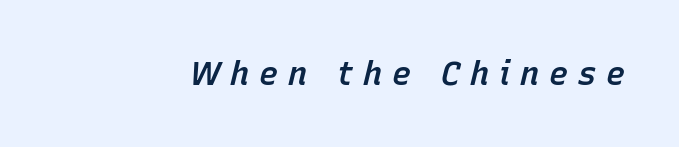
Tracking value appears strongly positive — letters spread wide. The letters advance in unequal steps, a hallmark of proportional type. The rendering applies a slant to the glyphs. On the weight axis this lands at semibold, roughly 600.
